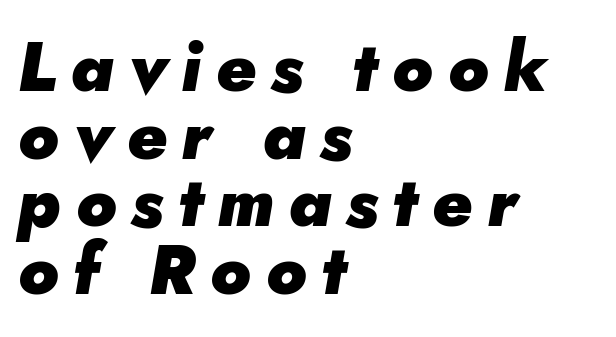
The image shows 69 px heavy type, italic (leaning right); set left-aligned, tight line spacing (0.98x), unusually wide letter spacing (+0.21 em), not underlined; low stroke contrast and a small x-height.
